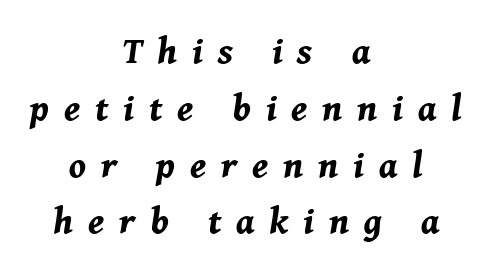
Q: Is the text bold? A: Yes.
Q: Is the text italic (slanted)? A: Yes, it leans right by about 11 degrees.
Q: Is the text underlined? A: No.
Q: How is the paragraph aligned? A: Centered.
Q: Is the spacing between letters normal or unusually wide? A: Unusually wide.
Q: Is the spacing between lines tight, normal or loose? A: Normal.
Q: Width (condensed, normal, or wide)? A: Normal.
Q: Stroke contrast? A: Medium.
Q: x-height? A: Medium.
Q: Monospaced? A: No.
